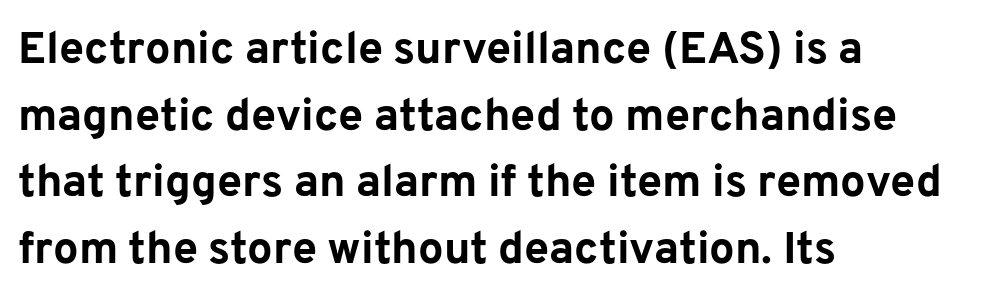
{"serif": "no", "italic": "no", "bold": "yes", "weight": "bold", "width": "normal", "stroke_contrast": "low", "x_height": "medium", "monospaced": "no", "underline": "no", "align": "left", "line_spacing": "normal", "line_spacing_ratio": 1.48, "letter_spacing": "normal", "letter_spacing_em": 0.0, "glyph_px": 45}
